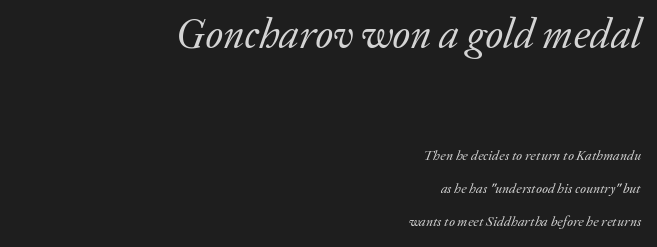
{"serif": "yes", "italic": "yes", "lean": "right", "slant_degrees": 20, "bold": "no", "weight": "regular", "width": "normal", "stroke_contrast": "low", "x_height": "medium", "monospaced": "no", "underline": "no", "align": "right", "line_spacing": "loose", "line_spacing_ratio": 2.37, "letter_spacing": "normal", "letter_spacing_em": 0.0, "larger_block": "first", "size_ratio": 3.0, "glyph_px": 42}
